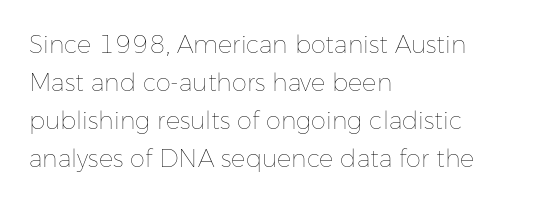
Is there much room between lines? A standard amount, neither cramped nor airy. A roman cut, with each character standing at attention. How are the letters spaced? Ordinarily, with no added tracking. This rendering features lettering with no underline. The paragraph shown leans on its left margin. The weight tops out at a normal text grade.
